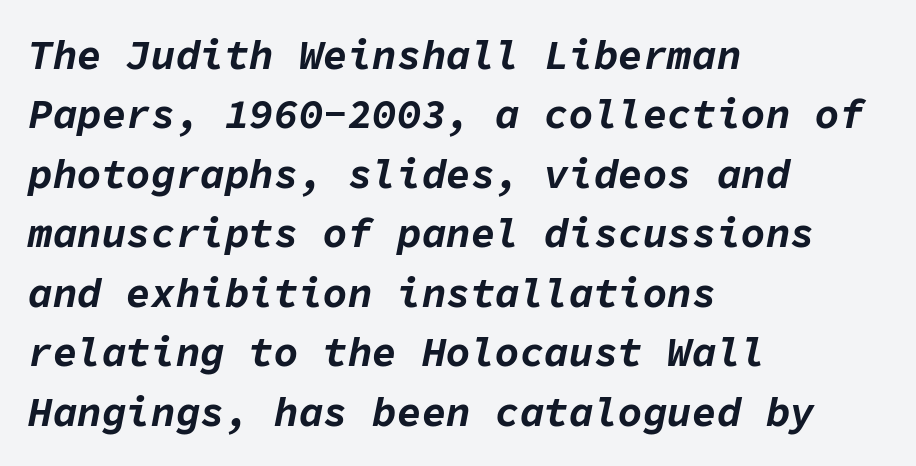
The image shows 41 px bold type, italic (leaning right), monospaced; set left-aligned, normal line spacing (1.45x), normal letter spacing, not underlined; low stroke contrast and a medium x-height.
